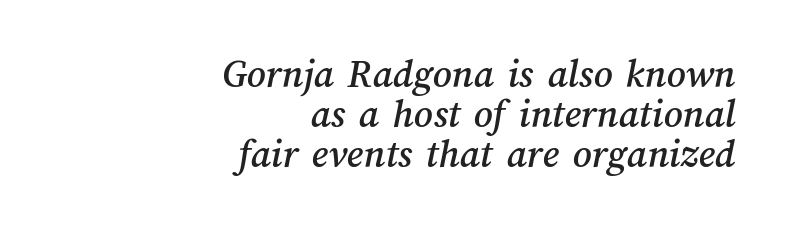
Do the characters align in a grid? No, the font is proportional. Alignment: flush right. Spacing between characters is what you'd get straight out of the box. No word sits above an underline. The passage shown stacks its lines with hardly any gap.
